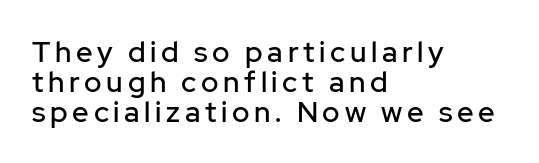
Q: Is the text italic (slanted)? A: No, it is upright.
Q: Is the typeface a serif or a sans-serif typeface? A: Sans-serif.
Q: Is the text underlined? A: No.
Q: How is the paragraph aligned? A: Left-aligned.
Q: Is the spacing between lines tight, normal or loose? A: Tight.
Q: Width (condensed, normal, or wide)? A: Normal.
Q: Stroke contrast? A: Low.
Q: x-height? A: Medium.
Q: Monospaced? A: No.
